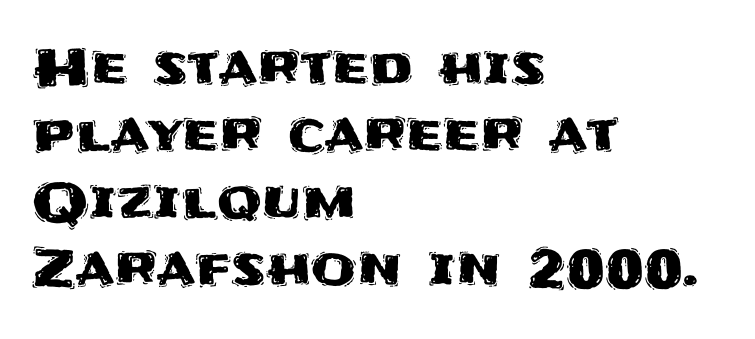
{"serif": "no", "italic": "no", "width": "normal", "stroke_contrast": "medium", "x_height": "large", "monospaced": "no", "underline": "no", "align": "left", "line_spacing": "normal", "line_spacing_ratio": 1.29, "letter_spacing": "normal", "letter_spacing_em": 0.0, "glyph_px": 52}
